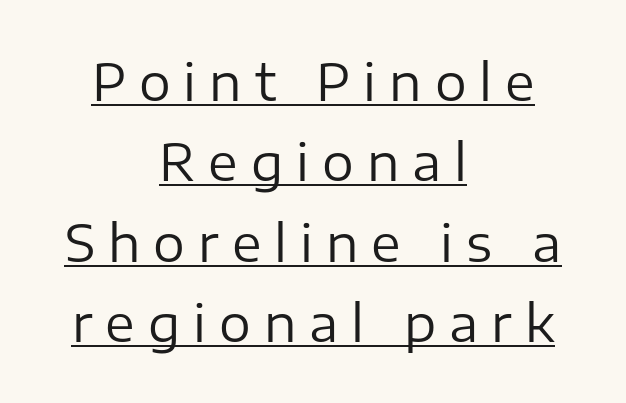
The image shows 50 px regular-weight sans-serif type, upright; set centered, normal line spacing (1.61x), unusually wide letter spacing (+0.26 em), underlined; low stroke contrast and a medium x-height.
